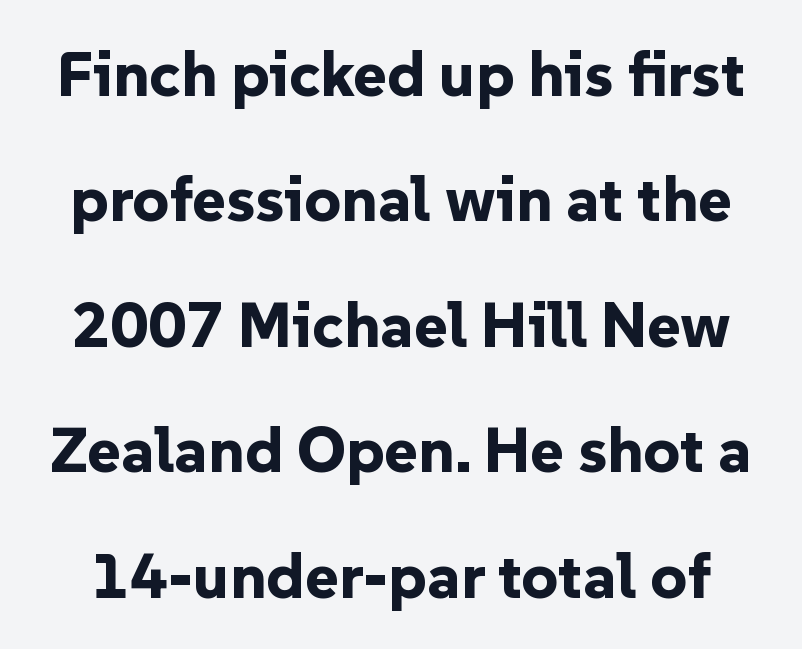
{"serif": "no", "italic": "no", "bold": "yes", "weight": "bold", "width": "normal", "stroke_contrast": "low", "x_height": "medium", "monospaced": "no", "underline": "no", "line_spacing": "loose", "line_spacing_ratio": 1.96, "letter_spacing": "normal", "letter_spacing_em": 0.0, "glyph_px": 64}
